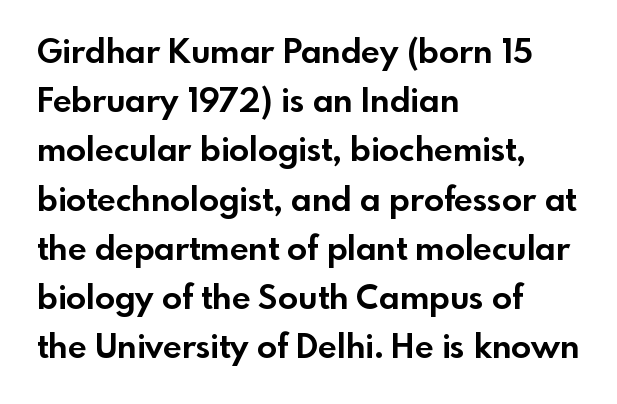
Q: Is the text bold? A: Yes.
Q: Is the text italic (slanted)? A: No, it is upright.
Q: Is the typeface a serif or a sans-serif typeface? A: Sans-serif.
Q: Is the text underlined? A: No.
Q: How is the paragraph aligned? A: Left-aligned.
Q: Is the spacing between letters normal or unusually wide? A: Normal.
Q: Is the spacing between lines tight, normal or loose? A: Normal.
Q: Width (condensed, normal, or wide)? A: Normal.
Q: x-height? A: Small.
Q: Monospaced? A: No.
